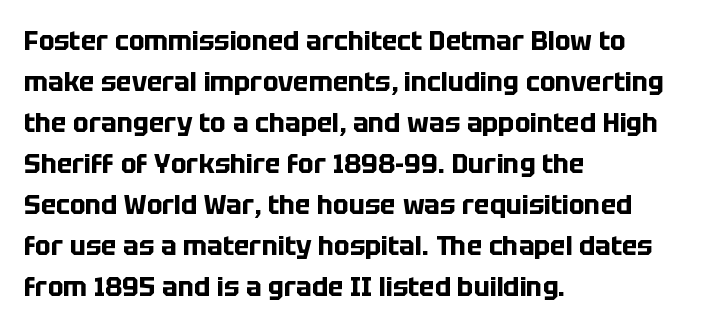
Standard letterfit; no display-style spreading of the glyphs. Compared with typical paragraphs, the rows here are spaced about the same. A bare baseline throughout the passage. Every stem runs plumb, perpendicular to the baseline. The typesetter chose a ragged-right arrangement here. The font is running at its bold setting.
